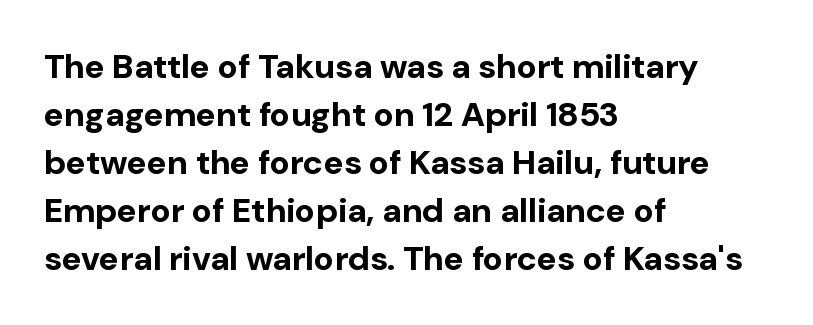
The image shows 34 px bold sans-serif type, upright; set left-aligned, normal line spacing (1.41x), normal letter spacing, not underlined; low stroke contrast and a medium x-height.
